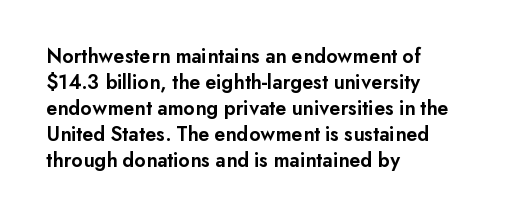
{"italic": "no", "bold": "semi", "underline": "no", "align": "left", "line_spacing_ratio": 1.24, "letter_spacing": "normal", "letter_spacing_em": 0.0, "glyph_px": 21}
